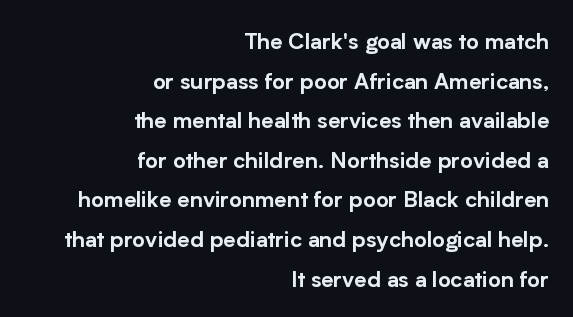
The paragraph shown leans on its right margin. Posture: vertical. Honestly, there is no underline to notice here at all. Default kerning and tracking; the words read as compact shapes.
